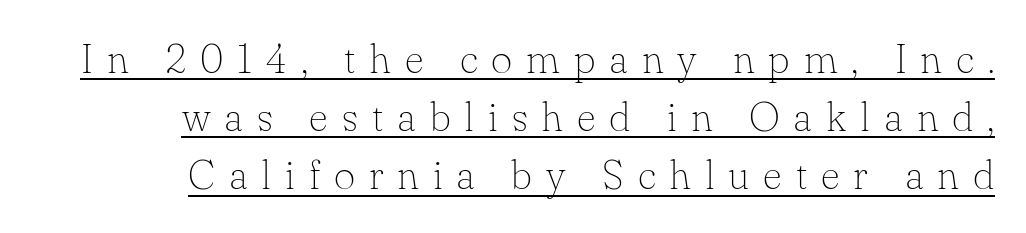
Q: Is the text bold? A: No.
Q: Is the text italic (slanted)? A: No, it is upright.
Q: Is the typeface a serif or a sans-serif typeface? A: Serif.
Q: Is the text underlined? A: Yes.
Q: How is the paragraph aligned? A: Right-aligned.
Q: Is the spacing between letters normal or unusually wide? A: Unusually wide.
Q: Is the spacing between lines tight, normal or loose? A: Normal.
Q: Width (condensed, normal, or wide)? A: Normal.
Q: Stroke contrast? A: Low.
Q: x-height? A: Small.
Q: Monospaced? A: No.
